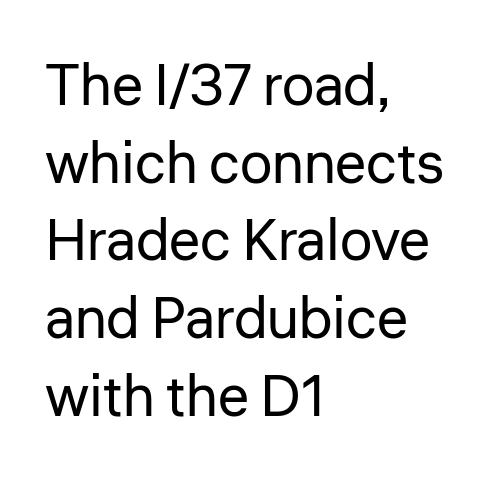
{"serif": "no", "italic": "no", "bold": "no", "weight": "regular", "width": "normal", "stroke_contrast": "low", "x_height": "medium", "monospaced": "no", "underline": "no", "align": "left", "line_spacing": "normal", "line_spacing_ratio": 1.34, "letter_spacing": "normal", "letter_spacing_em": 0.0, "glyph_px": 58}
